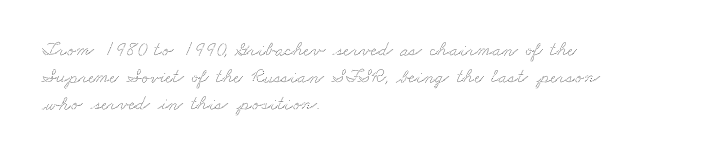
The image shows 20 px text type; set left-aligned, normal line spacing (1.36x), normal letter spacing, not underlined.
